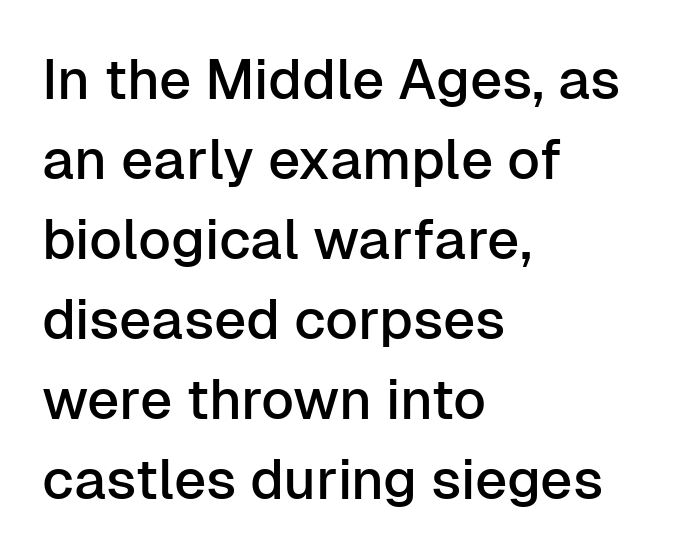
{"serif": "no", "italic": "no", "width": "normal", "stroke_contrast": "low", "x_height": "medium", "monospaced": "no", "underline": "no", "align": "left", "line_spacing": "normal", "line_spacing_ratio": 1.43, "letter_spacing": "normal", "letter_spacing_em": 0.0, "glyph_px": 56}
